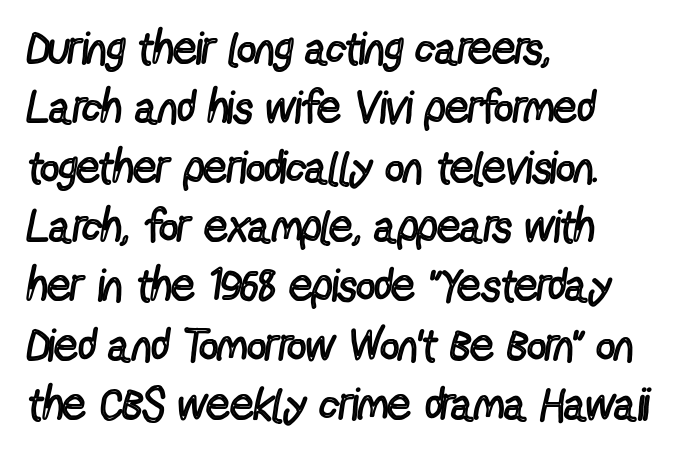
{"serif": "no", "bold": "no", "weight": "regular", "width": "condensed", "x_height": "medium", "monospaced": "no", "underline": "no", "align": "left", "line_spacing": "normal", "line_spacing_ratio": 1.29, "letter_spacing": "normal", "letter_spacing_em": 0.0, "glyph_px": 46}
